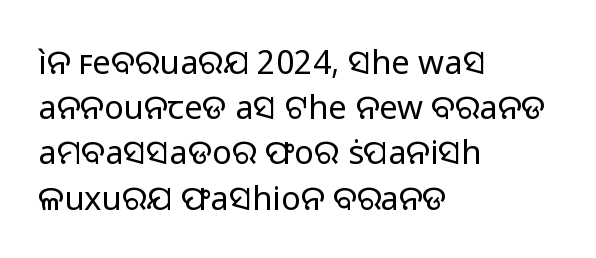
Varying glyph widths throughout — classic text-font behaviour. Underline: absent. The line texture is even and compact thanks to regular tracking. Does the type have serifs? No, each stem ends abruptly. What's the leading like? Ordinary, nothing unusual.
